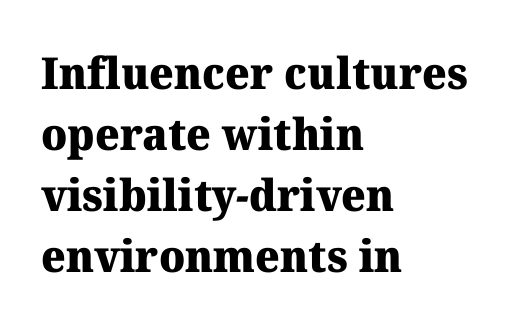
The image shows 44 px heavy serif type; set left-aligned, normal line spacing (1.39x), normal letter spacing, not underlined; medium stroke contrast and a medium x-height.
